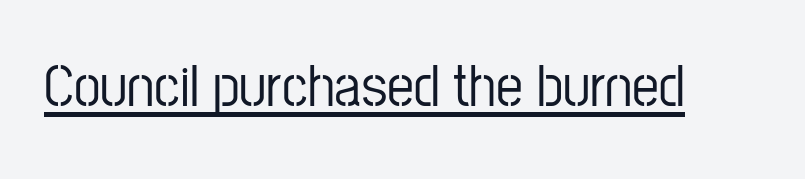
The image shows 60 px condensed sans-serif type, upright; set normal letter spacing, underlined; low stroke contrast and a medium x-height.
